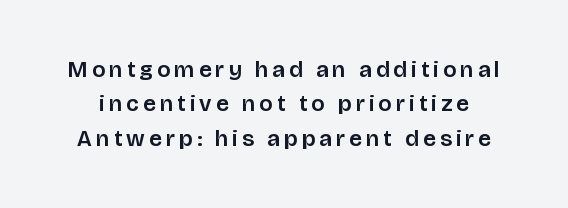
{"italic": "no", "underline": "no", "line_spacing": "normal", "line_spacing_ratio": 1.49, "glyph_px": 23}
